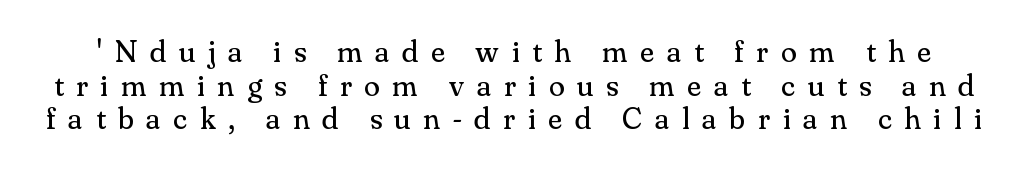
Every character sits straight up, as roman type does. This sample uses expanded letter spacing, leaving extra air between glyphs. The lines are packed closely together with very little leading. This rendering features lettering with no underline. Think of a printed novel: that variable character pitch is what you see here. The passage shown is typeset with a serif family.
